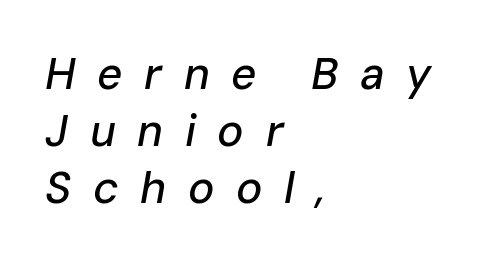
The tracking reads as deliberately expanded to a designer's eye. Looking at the ascenders, they clearly lean. Reading down the column, the eye jumps a familiar distance to each next line. The ragged edge is on the right, which tells us the setting is flush left. The letters advance in unequal steps, a hallmark of proportional type.
